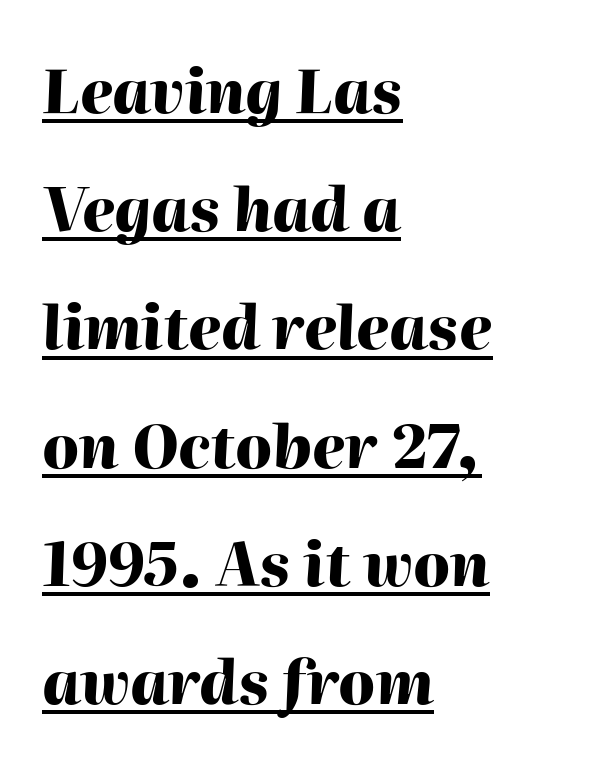
{"italic": "yes", "lean": "right", "slant_degrees": 2, "bold": "yes", "weight": "heavy", "width": "normal", "stroke_contrast": "high", "x_height": "medium", "monospaced": "no", "underline": "yes", "align": "left", "line_spacing": "loose", "line_spacing_ratio": 1.97, "letter_spacing": "normal", "letter_spacing_em": 0.0, "glyph_px": 60}
